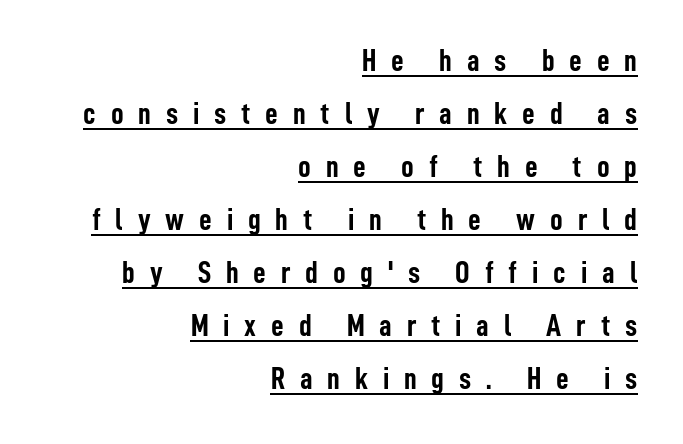
Glyph-to-glyph distance is far greater than everyday printed text. Set as a true bold cut, around the 700 mark. This is underlined copy, the kind a proofreader might mark for attention. Caption: multi-line text, flush right, ragged left.
